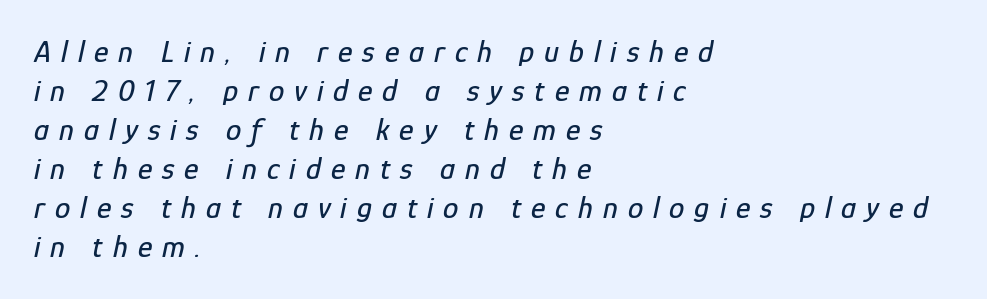
{"italic": "yes", "lean": "right", "slant_degrees": 12, "width": "condensed", "stroke_contrast": "low", "x_height": "medium", "monospaced": "no", "underline": "no", "align": "left", "line_spacing": "normal", "line_spacing_ratio": 1.26, "letter_spacing": "wide", "letter_spacing_em": 0.32, "glyph_px": 31}
